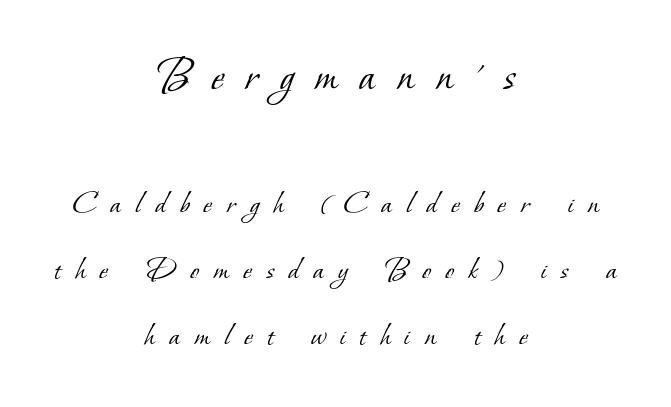
Q: Is the text bold? A: No.
Q: Is the typeface a serif or a sans-serif typeface? A: Serif.
Q: Is the text underlined? A: No.
Q: How is the paragraph aligned? A: Centered.
Q: Is the spacing between letters normal or unusually wide? A: Unusually wide.
Q: Is the spacing between lines tight, normal or loose? A: Loose.
Q: Which block of text is set in a larger size, the first (top) or the second (bottom)? A: The first (top) one.
Q: Width (condensed, normal, or wide)? A: Normal.
Q: Stroke contrast? A: Low.
Q: x-height? A: Small.
Q: Monospaced? A: No.
